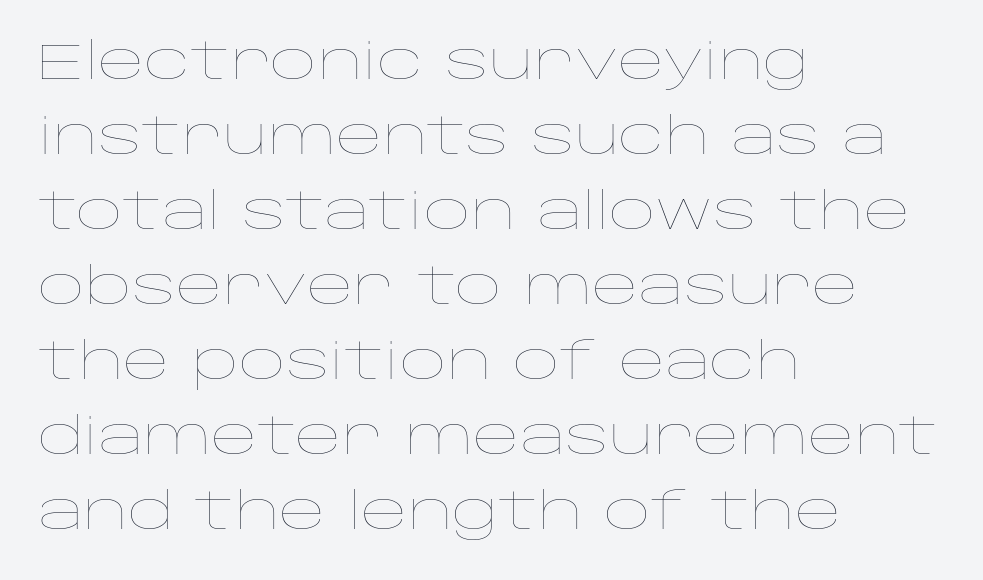
Q: Is the text bold? A: No.
Q: Is the text italic (slanted)? A: No, it is upright.
Q: Is the text underlined? A: No.
Q: How is the paragraph aligned? A: Left-aligned.
Q: Is the spacing between letters normal or unusually wide? A: Normal.
Q: Is the spacing between lines tight, normal or loose? A: Normal.
Q: Width (condensed, normal, or wide)? A: Wide.
Q: Stroke contrast? A: Low.
Q: x-height? A: Large.
Q: Monospaced? A: No.
